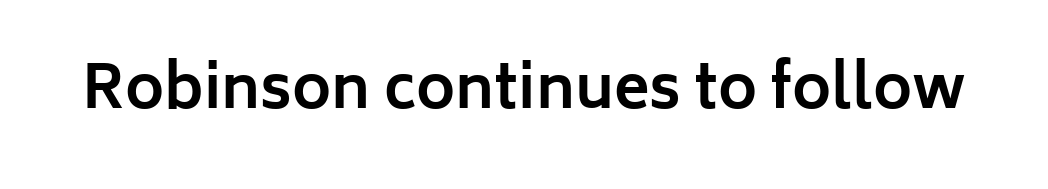
{"serif": "no", "italic": "no", "bold": "yes", "weight": "bold", "width": "normal", "stroke_contrast": "low", "x_height": "medium", "monospaced": "no", "underline": "no", "letter_spacing": "normal", "letter_spacing_em": 0.0, "glyph_px": 59}
